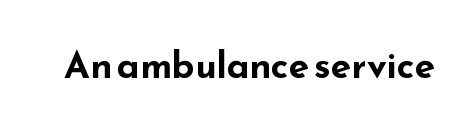
{"serif": "no", "italic": "no", "bold": "yes", "weight": "bold", "width": "wide", "stroke_contrast": "low", "x_height": "small", "monospaced": "no", "underline": "no", "letter_spacing": "normal", "letter_spacing_em": 0.0, "glyph_px": 37}
